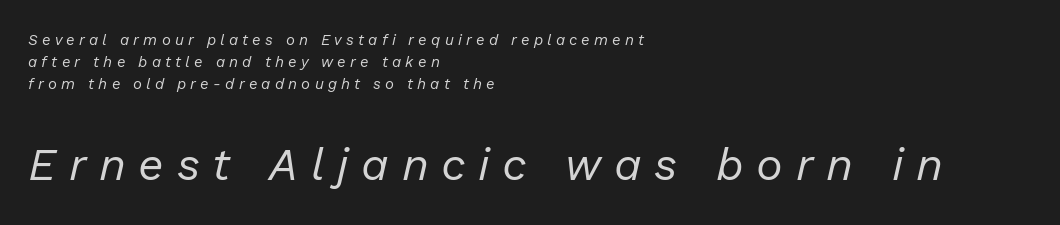
The image shows 45 px regular-weight type, italic (leaning right); set left-aligned, normal line spacing (1.47x), unusually wide letter spacing (+0.28 em), not underlined; the second (bottom) block is 3.0x larger; low stroke contrast and a medium x-height.
